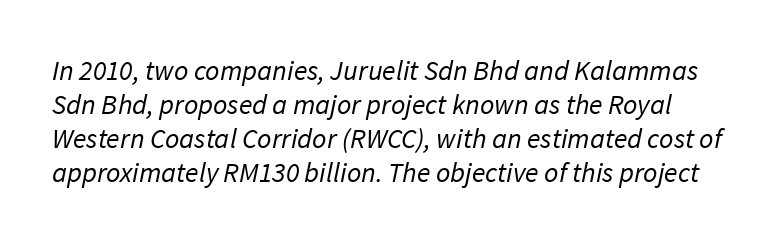
{"serif": "no", "bold": "no", "weight": "regular", "width": "normal", "stroke_contrast": "low", "x_height": "medium", "monospaced": "no", "underline": "no", "line_spacing_ratio": 1.22, "letter_spacing": "normal", "letter_spacing_em": 0.0, "glyph_px": 28}
